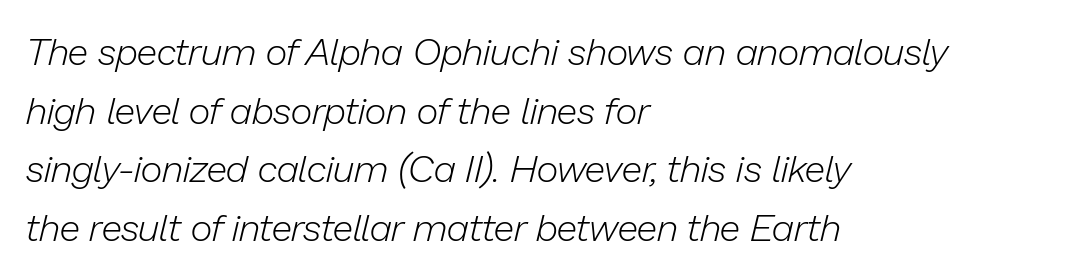
The image shows 38 px light type, italic (leaning right); set left-aligned, normal line spacing (1.54x), normal letter spacing, not underlined; low stroke contrast and a medium x-height.
